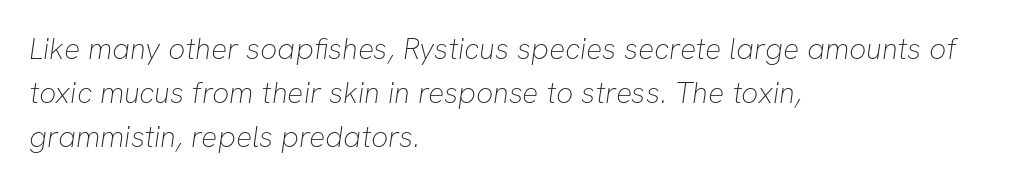
Q: Is the text bold? A: No.
Q: Is the typeface a serif or a sans-serif typeface? A: Sans-serif.
Q: Is the text underlined? A: No.
Q: How is the paragraph aligned? A: Left-aligned.
Q: Is the spacing between letters normal or unusually wide? A: Normal.
Q: Is the spacing between lines tight, normal or loose? A: Normal.
Q: Width (condensed, normal, or wide)? A: Normal.
Q: Stroke contrast? A: Low.
Q: x-height? A: Medium.
Q: Monospaced? A: No.
